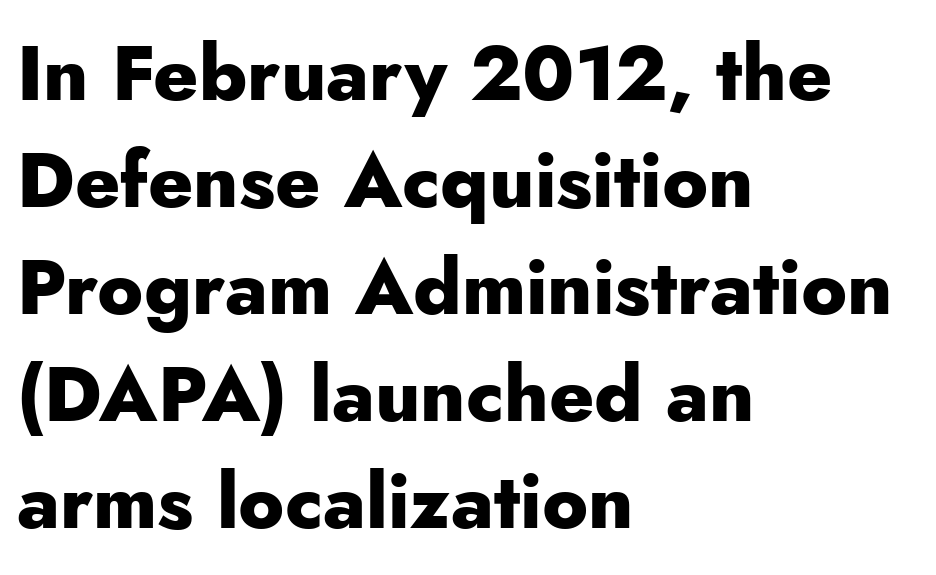
The image shows 77 px heavy sans-serif type, upright; set left-aligned, normal line spacing (1.39x), normal letter spacing, not underlined; low stroke contrast and a small x-height.
